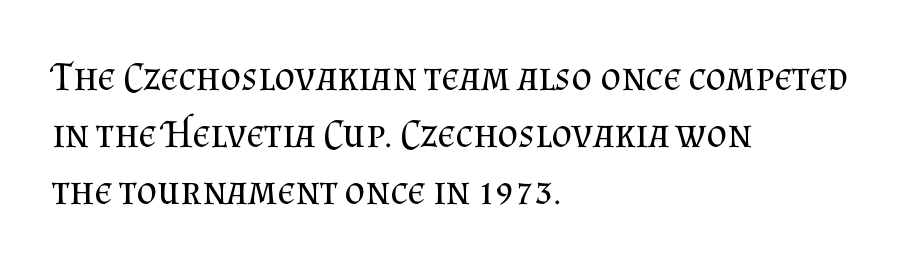
The image shows 40 px regular-weight serif type, upright; set left-aligned, normal line spacing (1.43x), normal letter spacing, not underlined; medium stroke contrast and a small x-height.
